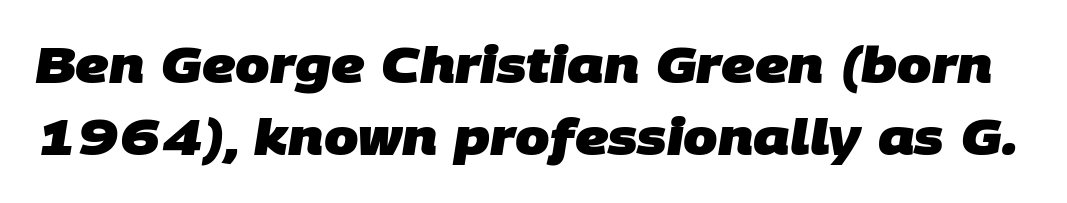
The image shows 49 px heavy sans-serif type; set normal line spacing (1.47x), normal letter spacing, not underlined; low stroke contrast and a large x-height.
